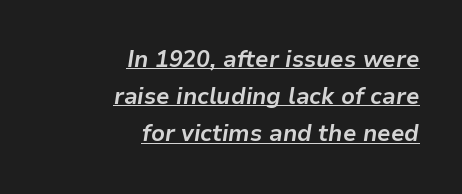
Q: Is the text bold? A: Yes.
Q: Is the text italic (slanted)? A: Yes, it leans right by about 9 degrees.
Q: Is the text underlined? A: Yes.
Q: How is the paragraph aligned? A: Right-aligned.
Q: Is the spacing between letters normal or unusually wide? A: Normal.
Q: Is the spacing between lines tight, normal or loose? A: Normal.
